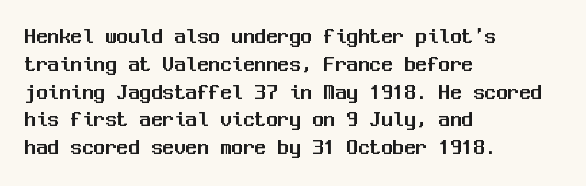
Here the glyphs are tracked normally, forming tight word shapes. The specimen omits any rule beneath the text block's lines. Vertical strokes here are truly vertical. The lines in this sample share a left origin and differ only in where they stop.
